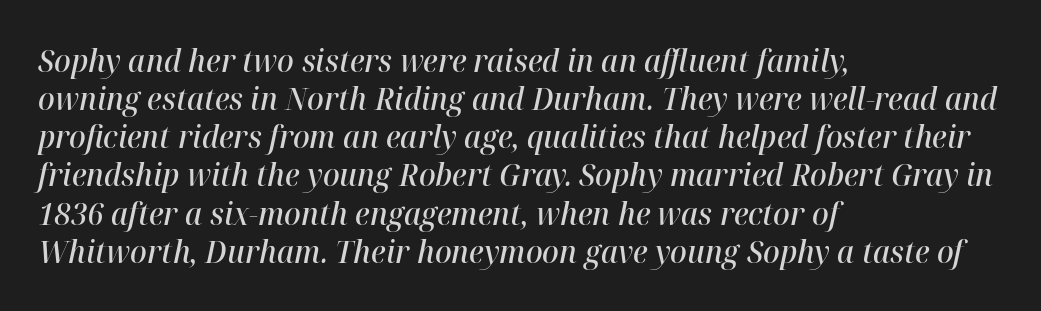
Each row of text sits above clean, open space. Caption: standard tracking, unaltered. Yep, that's italic — everything's leaning. The passage is arranged the way most books set body copy — flush left. Proportional: the letters do not fall into vertical columns. Bold? Not quite — semibold, heavier than regular but stopping short.
